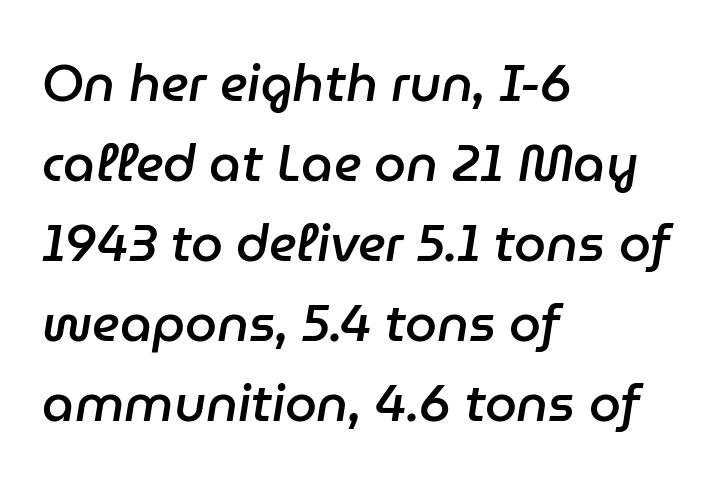
Q: Is the text bold? A: Semi-bold.
Q: Is the text italic (slanted)? A: Yes, it leans right by about 9 degrees.
Q: Is the text underlined? A: No.
Q: How is the paragraph aligned? A: Left-aligned.
Q: Is the spacing between letters normal or unusually wide? A: Normal.
Q: Is the spacing between lines tight, normal or loose? A: Normal.
Q: Width (condensed, normal, or wide)? A: Normal.
Q: Stroke contrast? A: Low.
Q: x-height? A: Medium.
Q: Monospaced? A: No.
